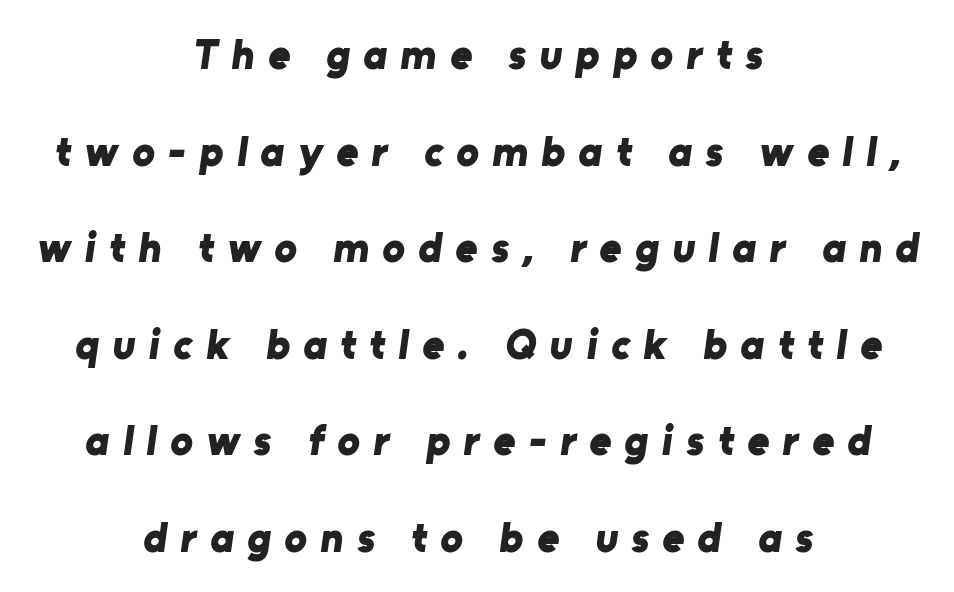
Q: Is the text bold? A: Yes.
Q: Is the typeface a serif or a sans-serif typeface? A: Sans-serif.
Q: Is the text underlined? A: No.
Q: How is the paragraph aligned? A: Centered.
Q: Is the spacing between letters normal or unusually wide? A: Unusually wide.
Q: Is the spacing between lines tight, normal or loose? A: Loose.
Q: Width (condensed, normal, or wide)? A: Normal.
Q: Stroke contrast? A: Low.
Q: x-height? A: Medium.
Q: Monospaced? A: No.
